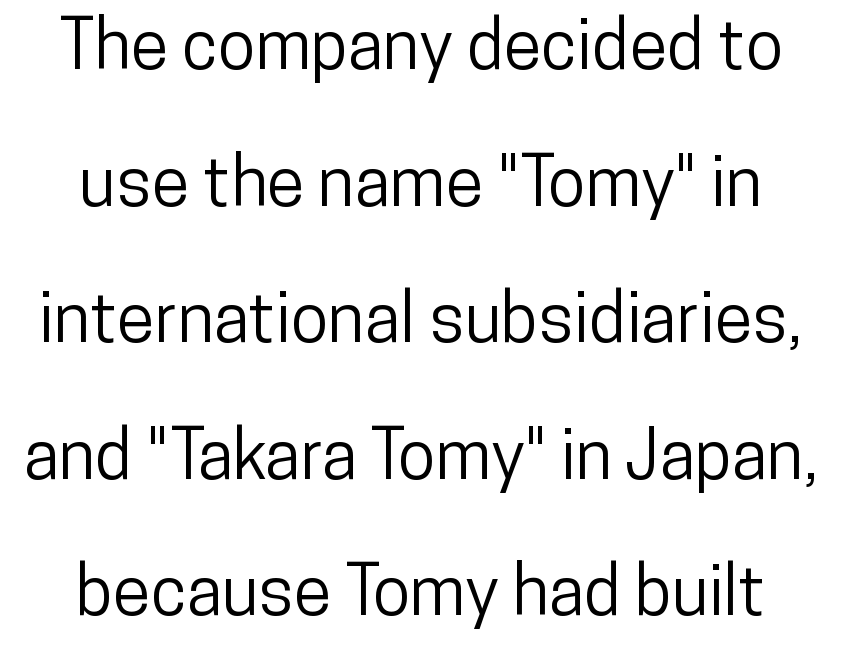
{"serif": "no", "italic": "no", "width": "condensed", "stroke_contrast": "low", "x_height": "medium", "monospaced": "no", "underline": "no", "line_spacing": "loose", "line_spacing_ratio": 1.98, "letter_spacing": "normal", "letter_spacing_em": 0.0, "glyph_px": 69}
